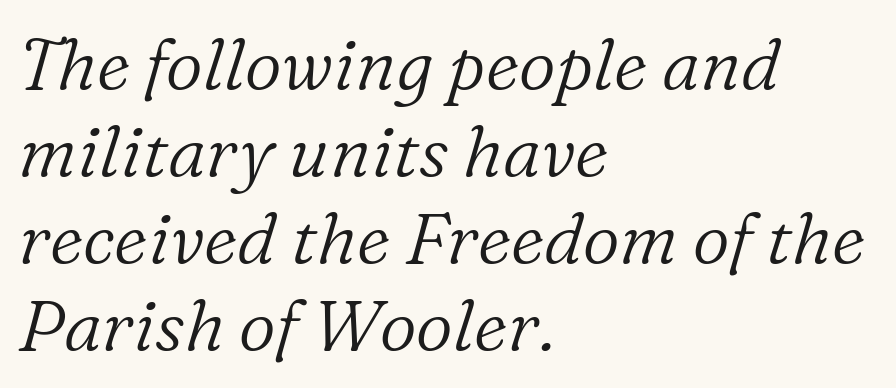
The image shows 72 px light serif type, italic (leaning right); set left-aligned, line spacing 1.21x, normal letter spacing, not underlined; low stroke contrast and a medium x-height.
